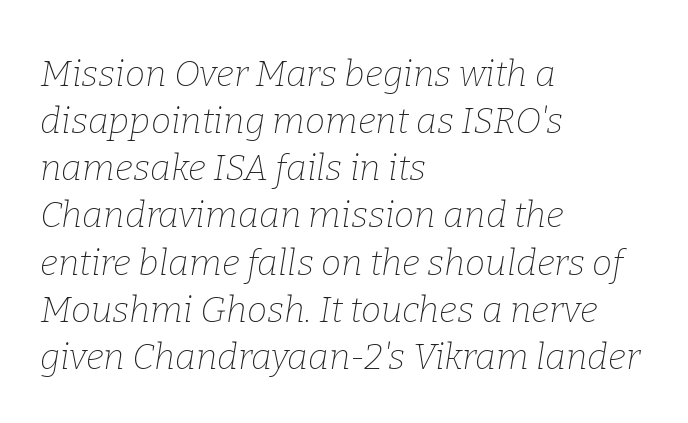
The block of text has a typical density, with ordinary space between rows. Horizontal alignment here is leftward, the default for most running prose. Font category for this specimen: serif. The rendering applies a slant to the glyphs. You could not count columns in this text — the font is proportionally spaced. No heavy texture on the line: the type isn't bold.
